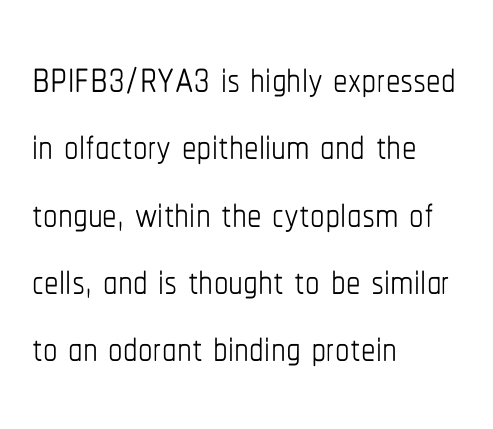
{"italic": "no", "bold": "no", "weight": "thin", "width": "condensed", "stroke_contrast": "low", "x_height": "medium", "monospaced": "no", "underline": "no", "align": "left", "line_spacing_ratio": 1.16, "letter_spacing": "normal", "letter_spacing_em": 0.0, "glyph_px": 58}
